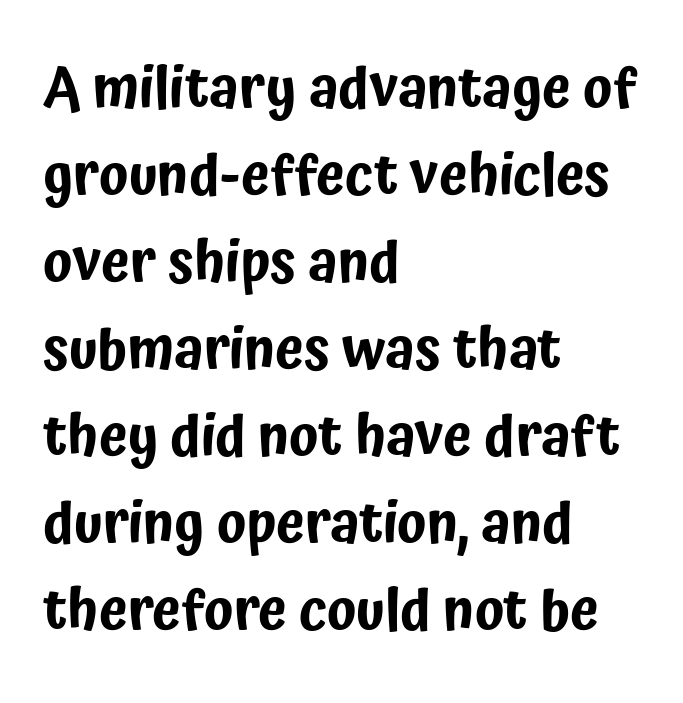
Type without underlining. No feet cap the strokes, marking this as sans-serif type. A typesetter would call this leading conventional body-copy spacing. Note the varied advance widths — an 'i' is clearly narrower than an 'm'. Line beginnings align vertically; line endings do not. Designer's note — italics off, roman on.
